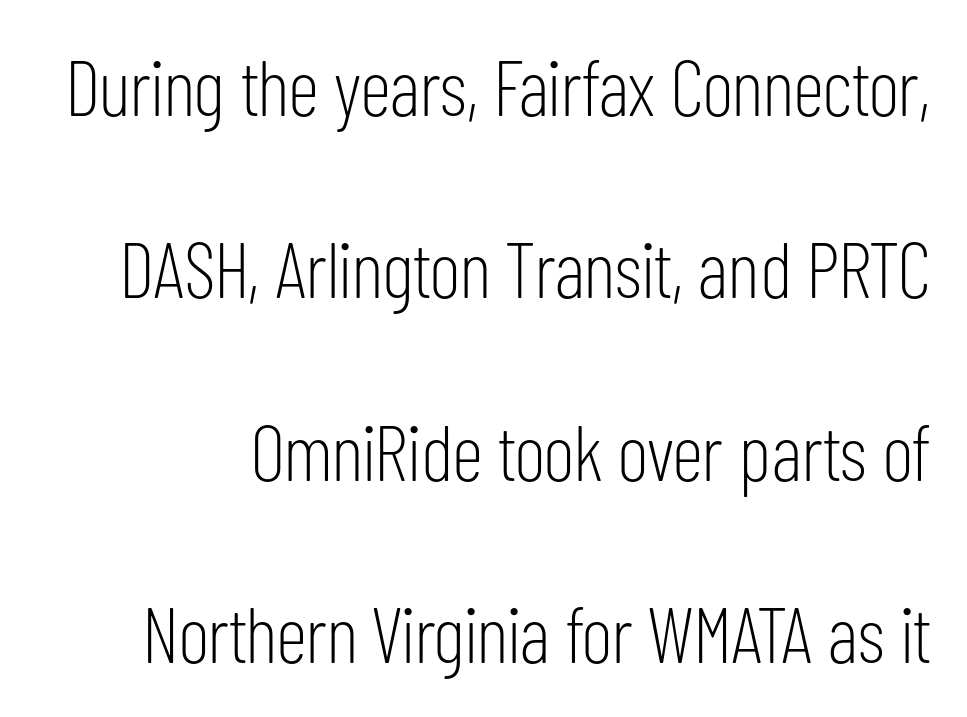
Q: Is the text bold? A: No.
Q: Is the text italic (slanted)? A: No, it is upright.
Q: Is the typeface a serif or a sans-serif typeface? A: Sans-serif.
Q: Is the text underlined? A: No.
Q: Is the spacing between letters normal or unusually wide? A: Normal.
Q: Is the spacing between lines tight, normal or loose? A: Loose.
Q: Width (condensed, normal, or wide)? A: Condensed.
Q: Stroke contrast? A: Low.
Q: x-height? A: Medium.
Q: Monospaced? A: No.
